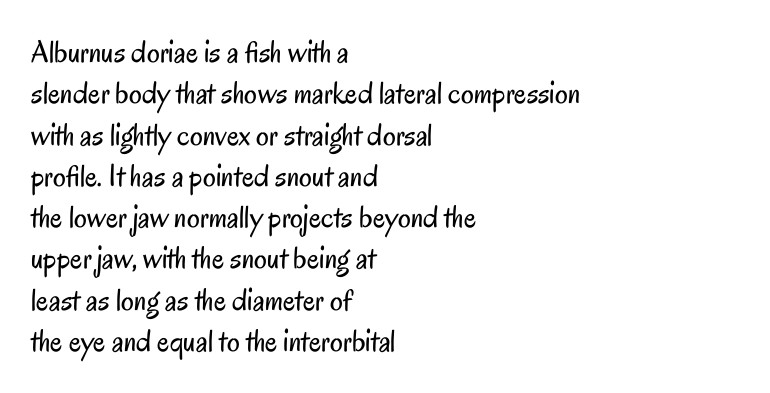
Q: Is the text bold? A: No.
Q: Is the text italic (slanted)? A: No, it is upright.
Q: Is the typeface a serif or a sans-serif typeface? A: Sans-serif.
Q: Is the text underlined? A: No.
Q: How is the paragraph aligned? A: Left-aligned.
Q: Is the spacing between letters normal or unusually wide? A: Normal.
Q: Is the spacing between lines tight, normal or loose? A: Normal.
Q: Width (condensed, normal, or wide)? A: Condensed.
Q: Stroke contrast? A: Low.
Q: x-height? A: Small.
Q: Monospaced? A: No.
